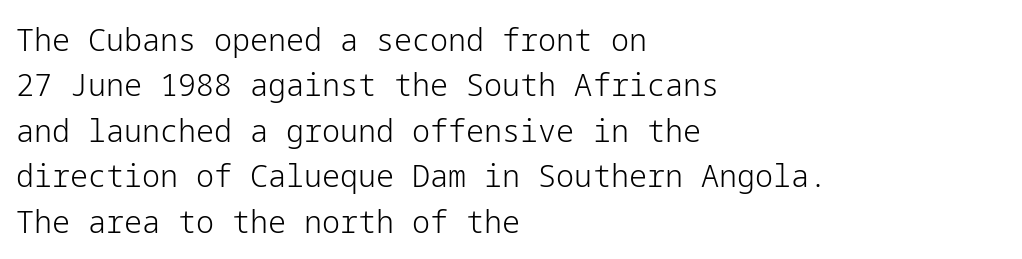
Q: Is the text bold? A: No.
Q: Is the text italic (slanted)? A: No, it is upright.
Q: Is the typeface a serif or a sans-serif typeface? A: Sans-serif.
Q: Is the text underlined? A: No.
Q: How is the paragraph aligned? A: Left-aligned.
Q: Is the spacing between letters normal or unusually wide? A: Normal.
Q: Is the spacing between lines tight, normal or loose? A: Normal.
Q: Width (condensed, normal, or wide)? A: Normal.
Q: Stroke contrast? A: Low.
Q: x-height? A: Medium.
